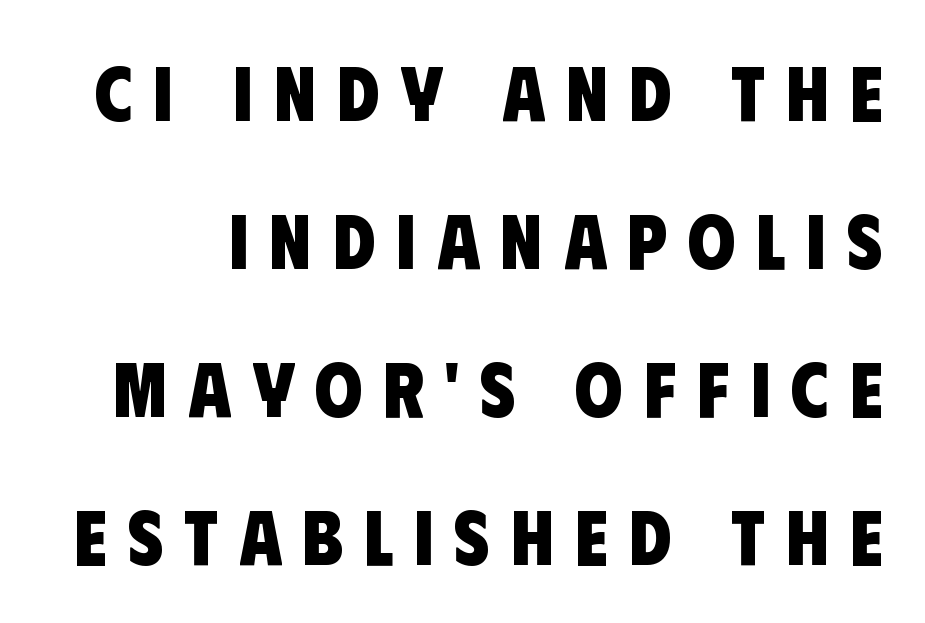
Q: Is the text bold? A: Yes.
Q: Is the typeface a serif or a sans-serif typeface? A: Sans-serif.
Q: Is the text underlined? A: No.
Q: Is the spacing between letters normal or unusually wide? A: Unusually wide.
Q: Is the spacing between lines tight, normal or loose? A: Loose.
Q: Width (condensed, normal, or wide)? A: Condensed.
Q: Stroke contrast? A: Low.
Q: x-height? A: Large.
Q: Monospaced? A: No.
